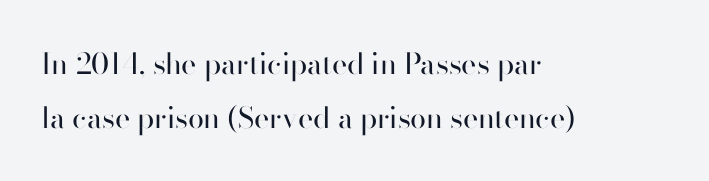
The image shows 29 px regular-weight sans-serif type, upright; set left-aligned, line spacing 1.86x, normal letter spacing, not underlined; high stroke contrast and a small x-height.
